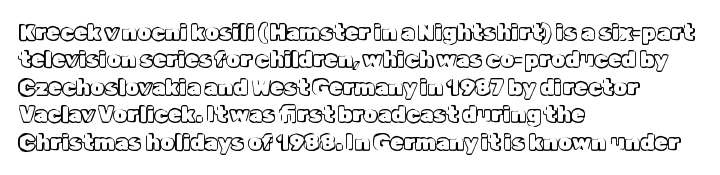
{"italic": "no", "underline": "no", "align": "left", "line_spacing": "normal", "line_spacing_ratio": 1.25, "letter_spacing": "normal", "letter_spacing_em": 0.0, "glyph_px": 22}
